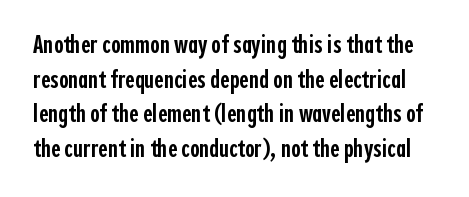
Q: Is the text bold? A: Semi-bold.
Q: Is the text italic (slanted)? A: No, it is upright.
Q: Is the text underlined? A: No.
Q: Is the spacing between letters normal or unusually wide? A: Normal.
Q: Is the spacing between lines tight, normal or loose? A: Normal.
